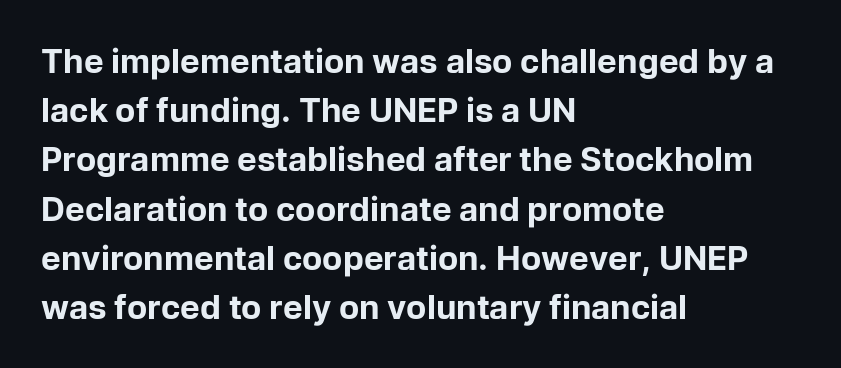
The passage shown is typed in a proportional face where columns would drift. This rendering features lettering with no underline. This sample uses an upright cut, with every glyph sitting square on the baseline. This sample uses a sans-serif face. The lines in this sample share a left origin and differ only in where they stop.
